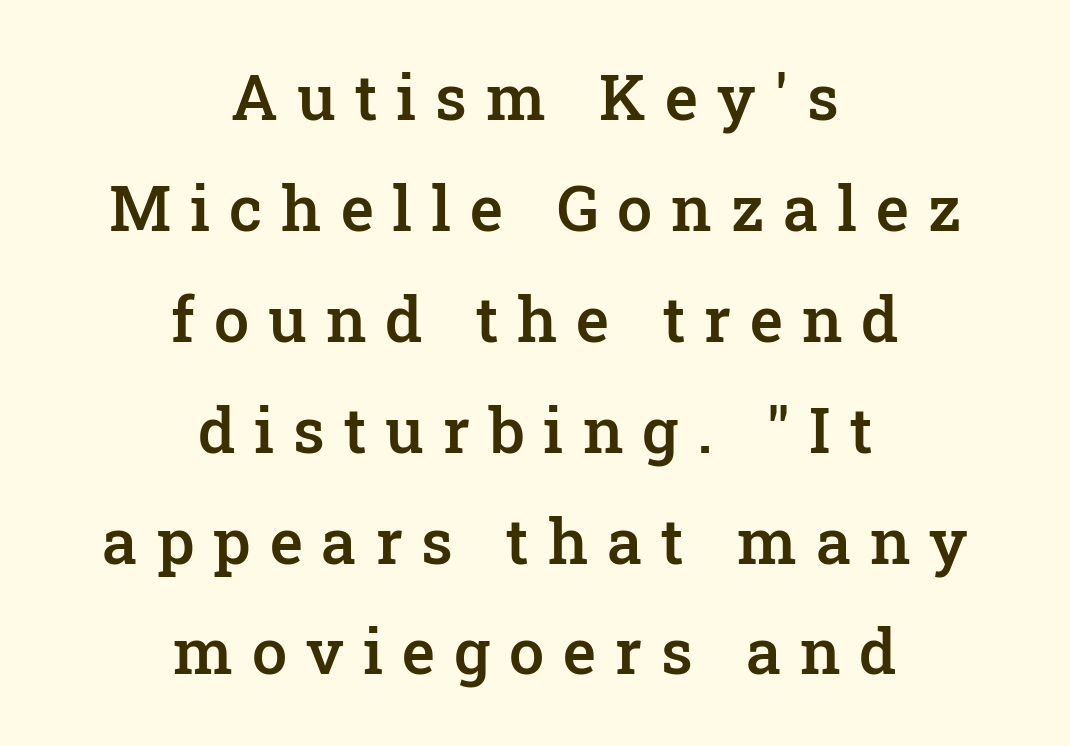
{"serif": "yes", "italic": "no", "bold": "semi", "weight": "semibold", "width": "normal", "stroke_contrast": "low", "x_height": "medium", "monospaced": "no", "underline": "no", "align": "center", "line_spacing_ratio": 1.76, "letter_spacing": "wide", "letter_spacing_em": 0.3, "glyph_px": 63}
